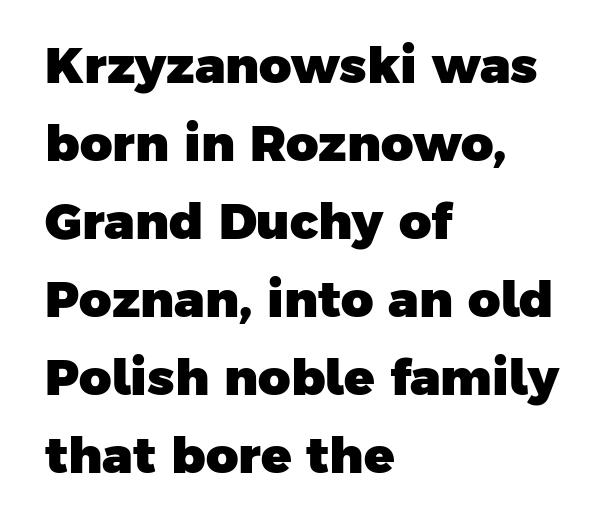
Q: Is the text bold? A: Yes.
Q: Is the typeface a serif or a sans-serif typeface? A: Sans-serif.
Q: Is the text underlined? A: No.
Q: How is the paragraph aligned? A: Left-aligned.
Q: Is the spacing between letters normal or unusually wide? A: Normal.
Q: Is the spacing between lines tight, normal or loose? A: Normal.
Q: Width (condensed, normal, or wide)? A: Normal.
Q: Stroke contrast? A: Low.
Q: x-height? A: Medium.
Q: Monospaced? A: No.
